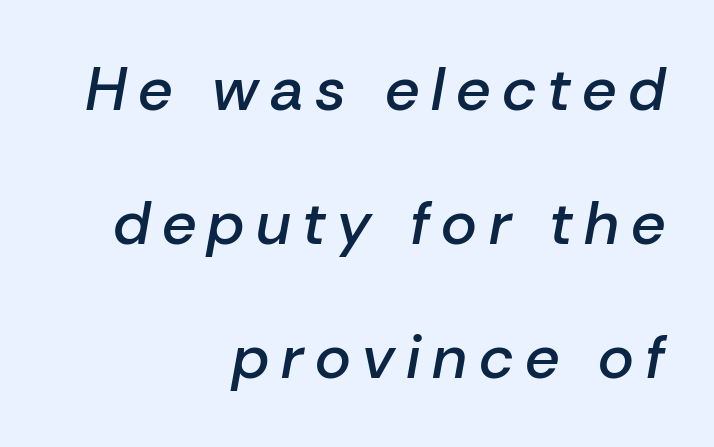
The image shows 61 px semibold type, italic (leaning right); set right-aligned, loose line spacing (2.2x), not underlined; low stroke contrast and a medium x-height.
